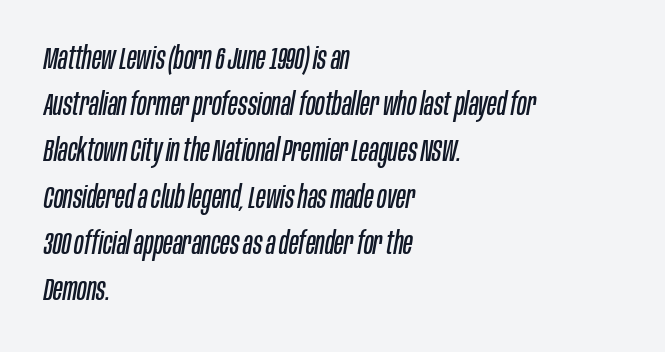
Q: Is the text bold? A: No.
Q: Is the text italic (slanted)? A: Yes, it leans right by about 10 degrees.
Q: Is the text underlined? A: No.
Q: How is the paragraph aligned? A: Left-aligned.
Q: Is the spacing between letters normal or unusually wide? A: Normal.
Q: Is the spacing between lines tight, normal or loose? A: Normal.
Q: Width (condensed, normal, or wide)? A: Condensed.
Q: Stroke contrast? A: Low.
Q: x-height? A: Large.
Q: Monospaced? A: No.
